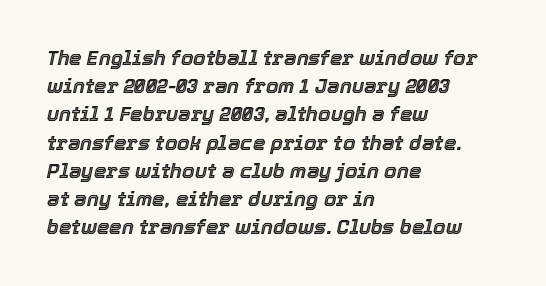
What stands out about the letter spacing? Nothing — it is the standard amount. These lines sit exactly where default settings would place them. Would a proofreader flag this as italicized? Yes. The string is rendered with underlining switched off.
